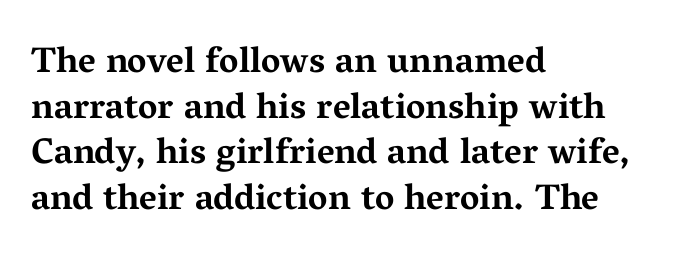
{"serif": "yes", "italic": "no", "bold": "yes", "weight": "bold", "width": "wide", "stroke_contrast": "medium", "x_height": "medium", "monospaced": "no", "underline": "no", "align": "left", "line_spacing": "normal", "line_spacing_ratio": 1.27, "letter_spacing": "normal", "letter_spacing_em": 0.0, "glyph_px": 36}
